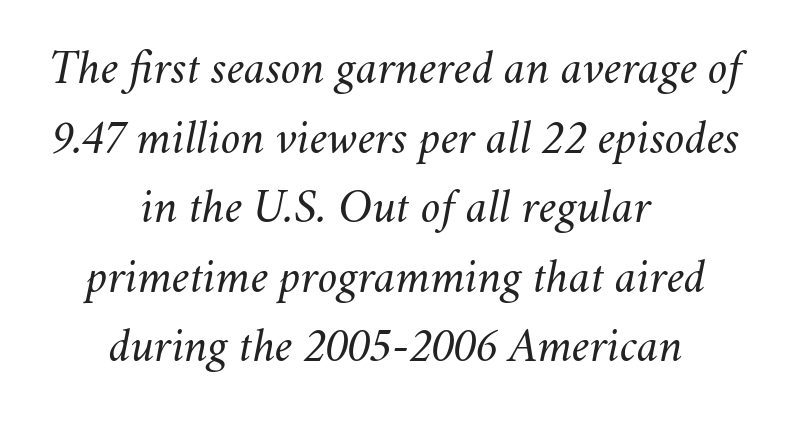
{"italic": "yes", "lean": "right", "slant_degrees": 11, "bold": "no", "weight": "regular", "width": "normal", "stroke_contrast": "medium", "x_height": "small", "monospaced": "no", "underline": "no", "align": "center", "line_spacing": "normal", "line_spacing_ratio": 1.45, "letter_spacing": "normal", "letter_spacing_em": 0.0, "glyph_px": 48}
